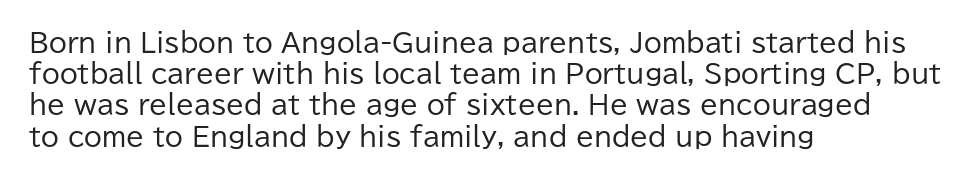
Q: Is the text bold? A: No.
Q: Is the text italic (slanted)? A: No, it is upright.
Q: Is the text underlined? A: No.
Q: How is the paragraph aligned? A: Left-aligned.
Q: Is the spacing between letters normal or unusually wide? A: Normal.
